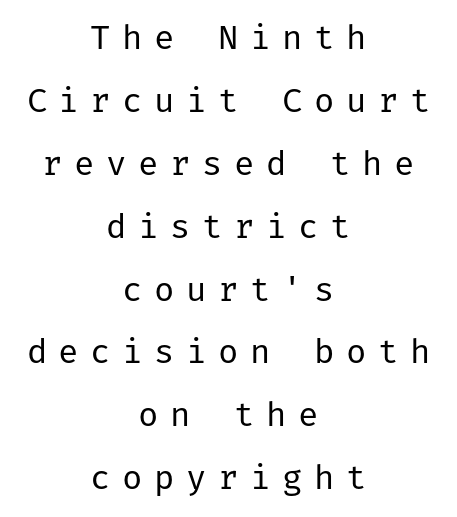
The image shows 34 px regular-weight sans-serif type, upright; set centered, line spacing 1.85x, unusually wide letter spacing (+0.34 em), not underlined; low stroke contrast and a medium x-height.
